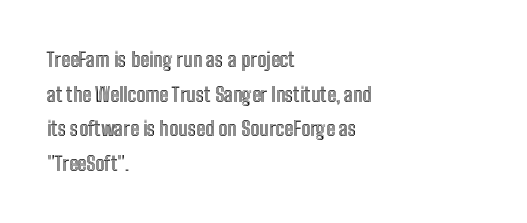
The image shows 20 px text type, upright; set left-aligned, line spacing 1.73x, normal letter spacing, not underlined.
